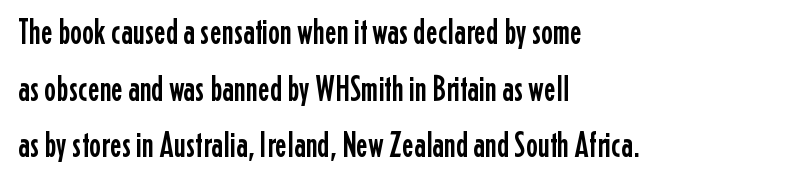
The image shows 36 px condensed sans-serif type, upright; set left-aligned, normal line spacing (1.57x), normal letter spacing, not underlined; low stroke contrast and a medium x-height.
